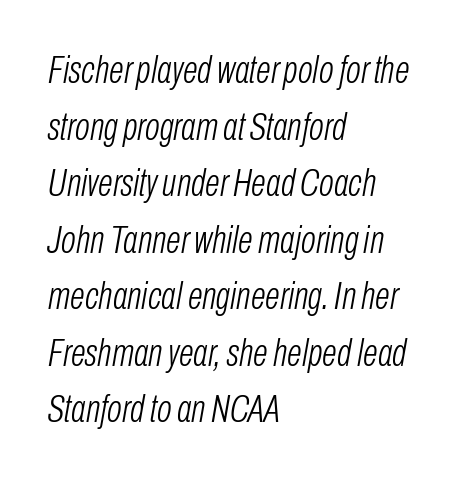
Think of a printed novel: that variable character pitch is what you see here. A normal amount of white space separates one row of letters from the next. Reading down the block, your eye returns to a fixed left position each line. The letterforms sit shoulder to shoulder at normal distance. Heaviness? Minimal to ordinary, like unemphasized prose. Posture: slanted.
